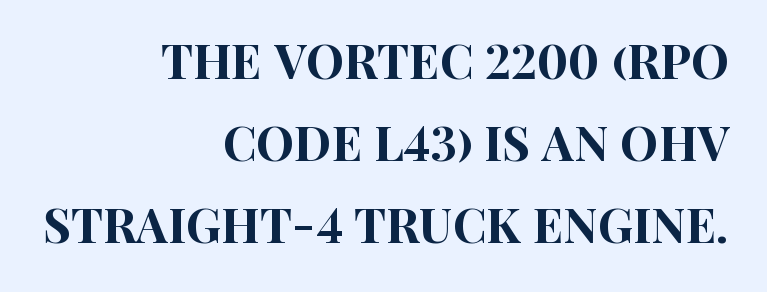
{"serif": "no", "italic": "no", "width": "condensed", "stroke_contrast": "high", "x_height": "large", "monospaced": "no", "underline": "no", "align": "right", "line_spacing_ratio": 1.71, "letter_spacing": "normal", "letter_spacing_em": 0.0, "glyph_px": 48}
